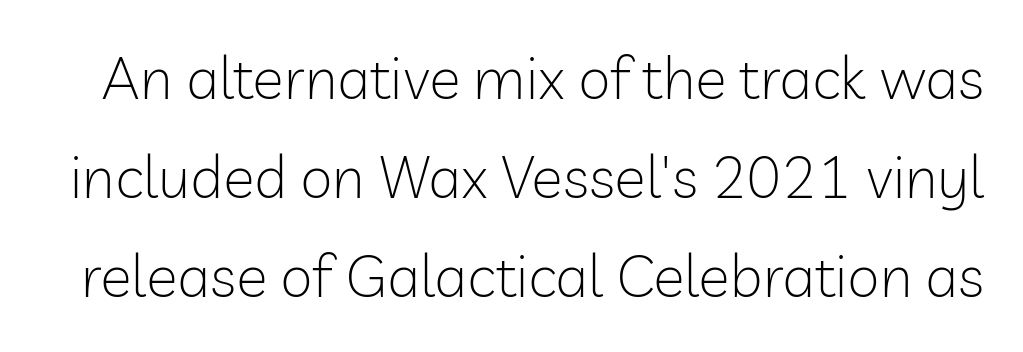
{"serif": "no", "italic": "no", "bold": "no", "weight": "light", "width": "normal", "stroke_contrast": "low", "x_height": "medium", "monospaced": "no", "underline": "no", "line_spacing": "normal", "line_spacing_ratio": 1.68, "letter_spacing": "normal", "letter_spacing_em": 0.0, "glyph_px": 59}
